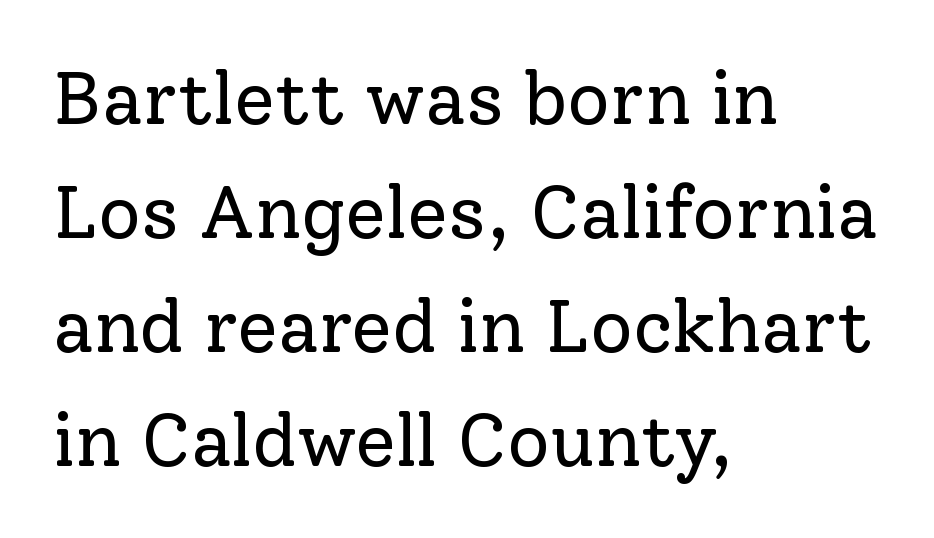
The image shows 74 px regular-weight serif type, upright; set left-aligned, normal line spacing (1.54x), normal letter spacing, not underlined; low stroke contrast and a medium x-height.
